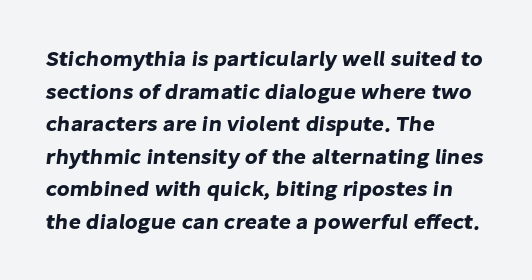
The image shows 21 px text type; set left-aligned, normal line spacing (1.55x), normal letter spacing, not underlined.
